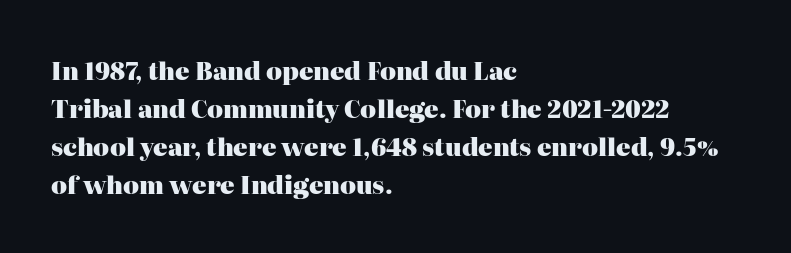
The image shows 24 px bold type, upright; set left-aligned, normal line spacing (1.58x), normal letter spacing, not underlined.
